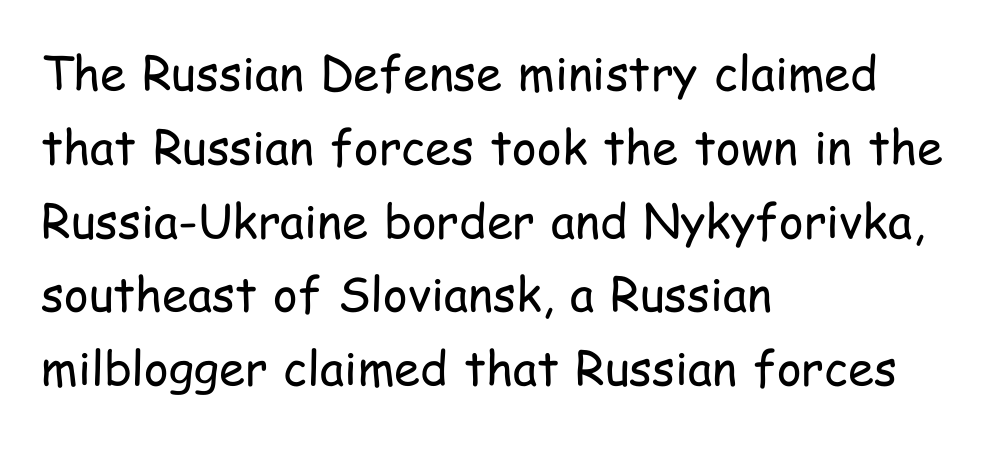
The image shows 47 px regular-weight, condensed sans-serif type, upright; set left-aligned, normal line spacing (1.57x), normal letter spacing, not underlined; low stroke contrast and a medium x-height.
